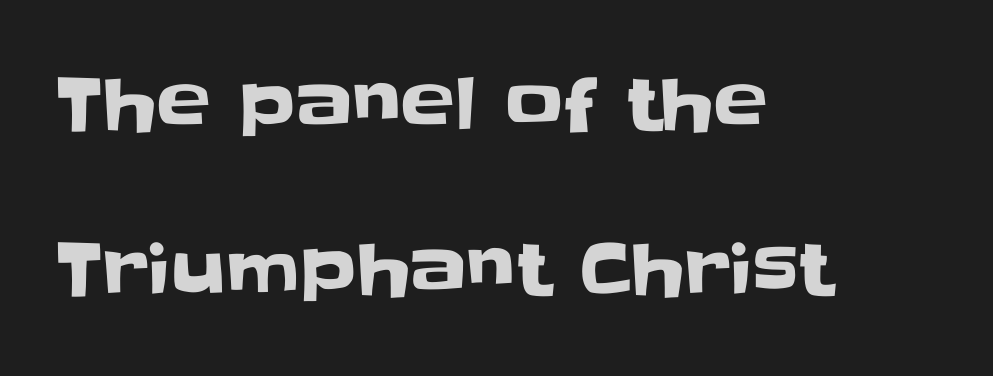
{"serif": "no", "italic": "no", "width": "normal", "stroke_contrast": "low", "x_height": "large", "monospaced": "no", "underline": "no", "align": "left", "line_spacing": "loose", "line_spacing_ratio": 2.29, "letter_spacing": "normal", "letter_spacing_em": 0.0, "glyph_px": 72}
